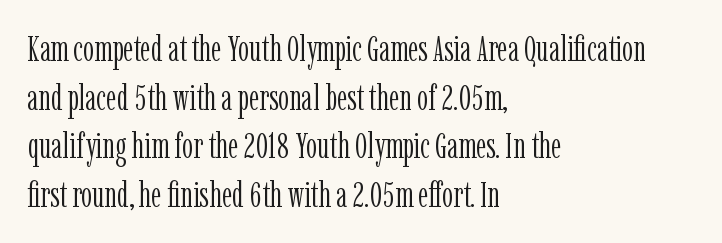
You can tell from the footed stems that serif type was used. The letters advance in unequal steps, a hallmark of proportional type. The rows are spaced the way most documents space them. Letters have the restrained weight of plain body copy at most. Each row of text sits above clean, open space. The paragraph shown leans on its left margin.
